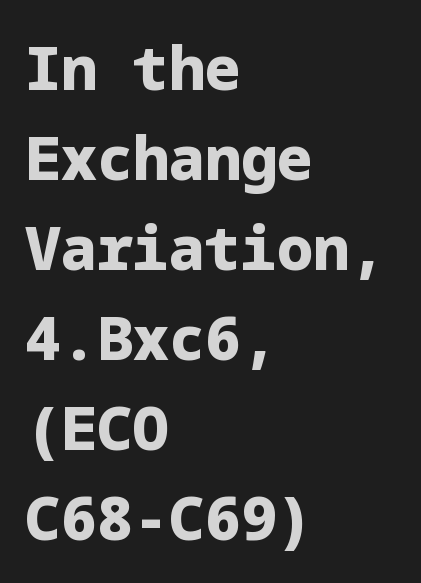
The image shows 60 px heavy sans-serif type, upright; set left-aligned, normal line spacing (1.5x), normal letter spacing, not underlined; low stroke contrast and a medium x-height.
